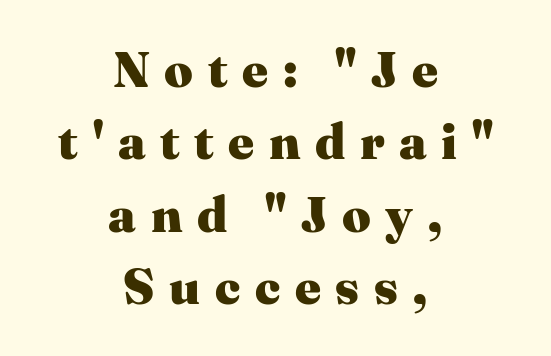
Upright lettering throughout. One glance says typical: line gaps are just what's usual. You can tell from the footed stems that serif type was used. Look at the tracking — it's clearly loosened, letters drifting apart. Rule under the text: the space is simply empty.
